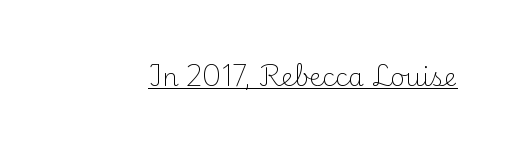
Q: Is the text bold? A: No.
Q: Is the text italic (slanted)? A: No, it is upright.
Q: Is the text underlined? A: Yes.
Q: Is the spacing between letters normal or unusually wide? A: Normal.
